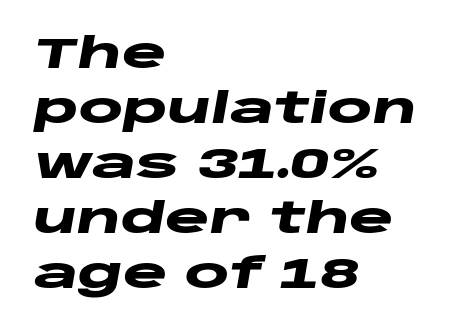
Q: Is the text bold? A: Yes.
Q: Is the text italic (slanted)? A: Yes, it leans right by about 10 degrees.
Q: Is the text underlined? A: No.
Q: How is the paragraph aligned? A: Left-aligned.
Q: Is the spacing between letters normal or unusually wide? A: Normal.
Q: Is the spacing between lines tight, normal or loose? A: Normal.
Q: Width (condensed, normal, or wide)? A: Wide.
Q: Stroke contrast? A: Low.
Q: x-height? A: Large.
Q: Monospaced? A: No.
